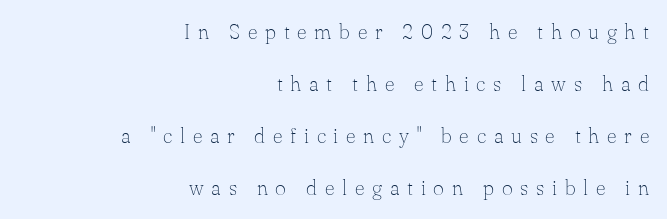
Alignment: flush right. Unlike italic type, these characters show no tilt at all. Clear beneath every line of the passage. Rows of type keep a wide berth in the vertical direction. Is this a heavy cut? Hardly; it is regular or lighter. Tracking value appears strongly positive — letters spread wide.
